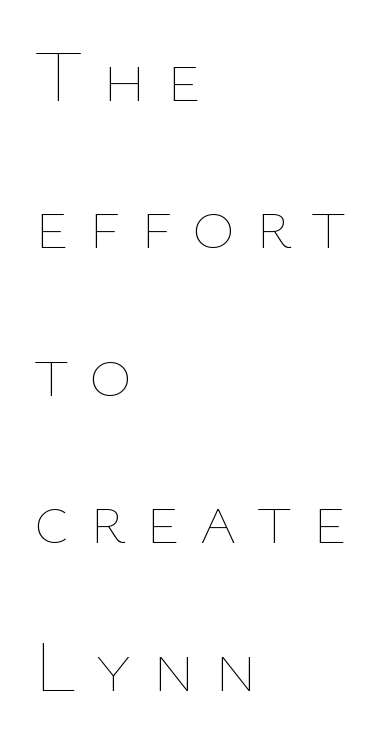
The block of text is sparse from top to bottom, with ample space between rows. Stem width sits at or under what a default text font uses. The gaps between neighbouring characters are conspicuously large. Notice how the passage keeps a crisp vertical edge on the left only. If you drew a line through each stem, it would be perfectly vertical.
